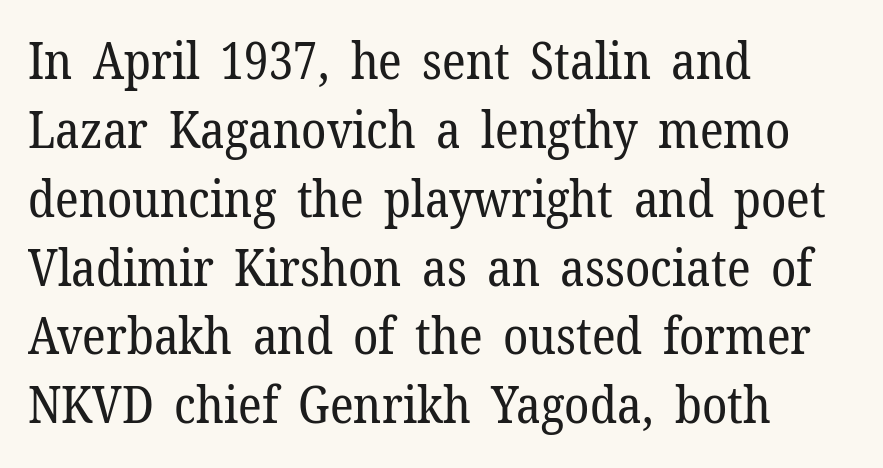
{"serif": "yes", "italic": "no", "bold": "no", "weight": "regular", "width": "normal", "stroke_contrast": "low", "x_height": "medium", "monospaced": "no", "underline": "no", "align": "left", "line_spacing": "normal", "line_spacing_ratio": 1.35, "letter_spacing": "normal", "letter_spacing_em": 0.0, "glyph_px": 51}
